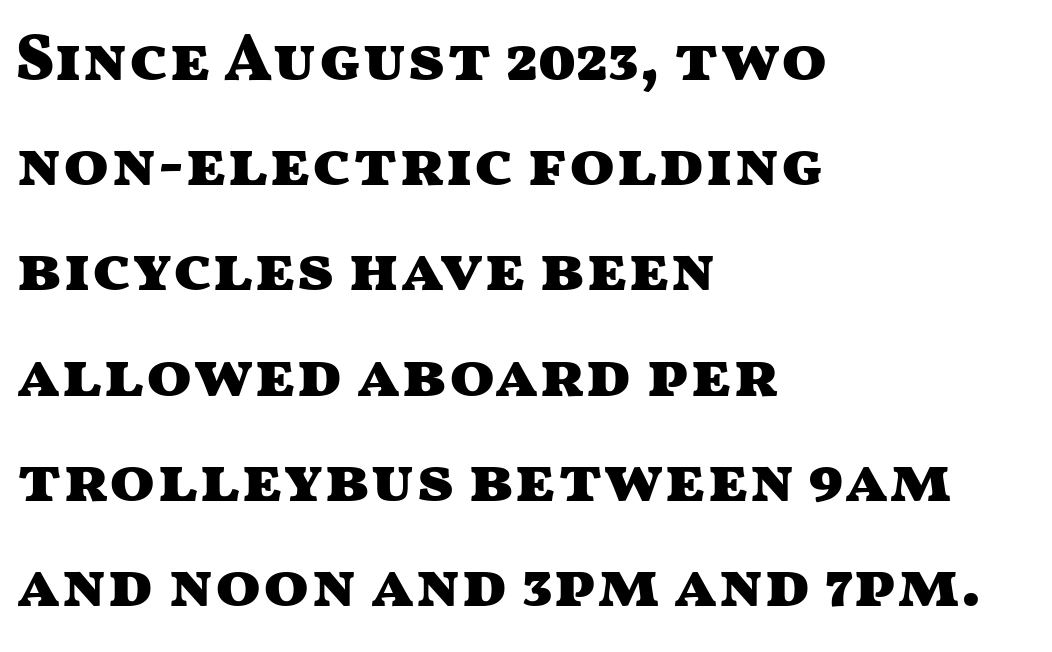
Type without underlining. Compared with a centered layout, this one pins lines to the left instead. This sample uses plain, unmodified letter spacing. Is this a fixed-width face? No — the glyphs have proportional, varying widths. In terms of leading, this rendering sits right in the middle.
